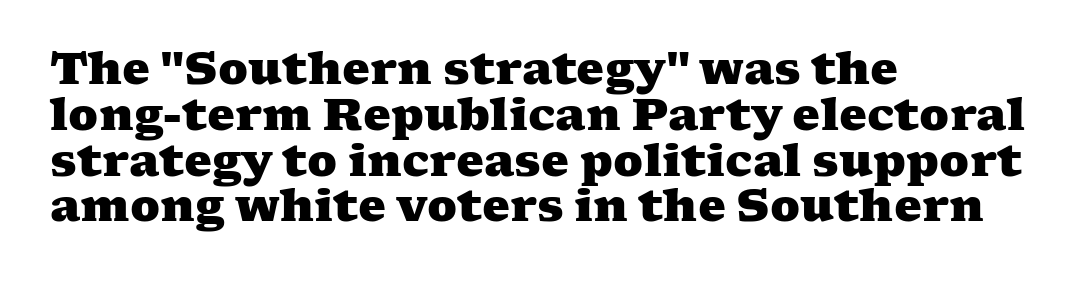
Nobody drew a line under any word here. The line texture is even and compact thanks to regular tracking. The characters look thick and weighty, a clear bold. In terms of letterform style, serifs are clearly present.
